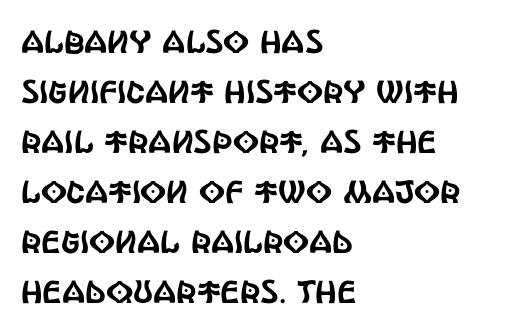
The image shows 32 px condensed sans-serif type, upright; set left-aligned, normal line spacing (1.56x), normal letter spacing, not underlined; a large x-height.
